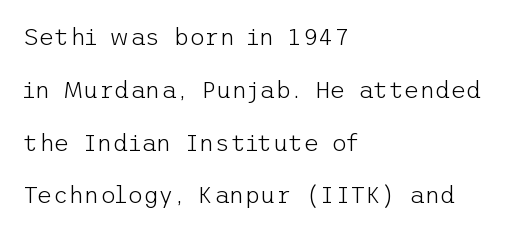
{"italic": "no", "bold": "no", "underline": "no", "align": "left", "line_spacing": "loose", "line_spacing_ratio": 2.2, "letter_spacing": "normal", "letter_spacing_em": 0.0, "glyph_px": 24}
